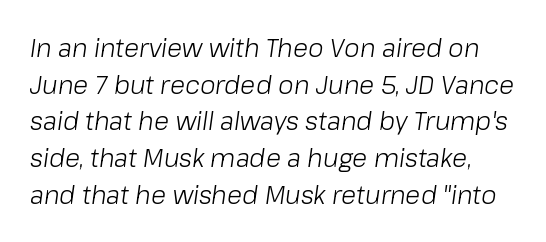
The image shows 25 px text type, italic (leaning right); set normal line spacing (1.47x), normal letter spacing, not underlined.
